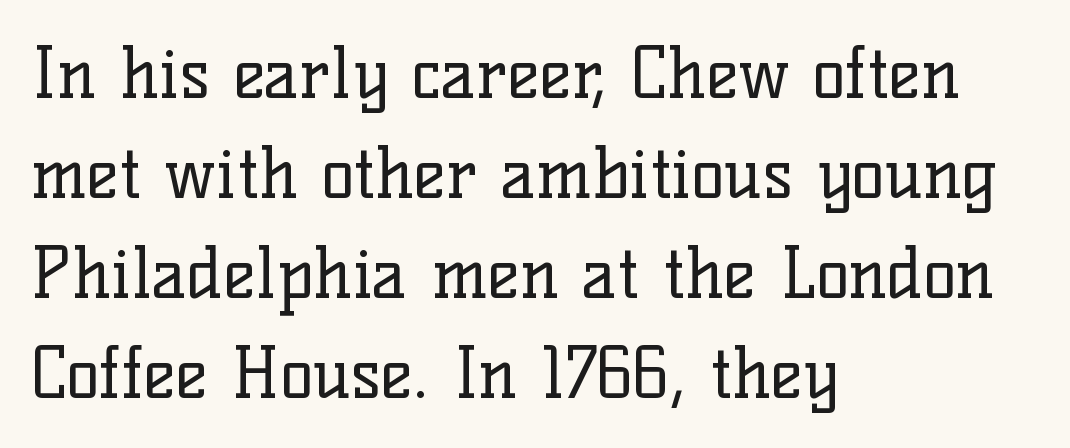
Q: Is the text bold? A: No.
Q: Is the text italic (slanted)? A: No, it is upright.
Q: Is the typeface a serif or a sans-serif typeface? A: Serif.
Q: Is the text underlined? A: No.
Q: How is the paragraph aligned? A: Left-aligned.
Q: Is the spacing between letters normal or unusually wide? A: Normal.
Q: Is the spacing between lines tight, normal or loose? A: Normal.
Q: Width (condensed, normal, or wide)? A: Normal.
Q: Stroke contrast? A: Low.
Q: x-height? A: Medium.
Q: Monospaced? A: No.
